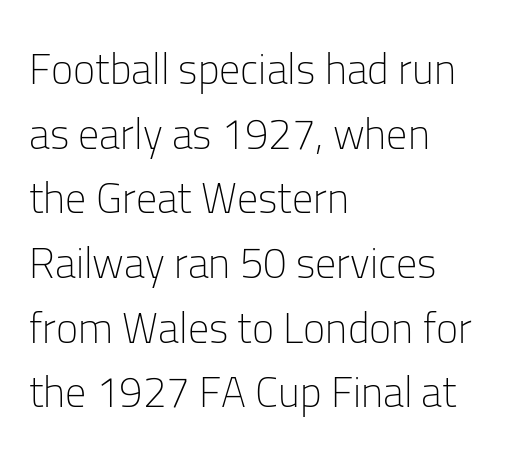
Q: Is the text bold? A: No.
Q: Is the text italic (slanted)? A: No, it is upright.
Q: Is the typeface a serif or a sans-serif typeface? A: Sans-serif.
Q: Is the text underlined? A: No.
Q: How is the paragraph aligned? A: Left-aligned.
Q: Is the spacing between letters normal or unusually wide? A: Normal.
Q: Is the spacing between lines tight, normal or loose? A: Normal.
Q: Width (condensed, normal, or wide)? A: Normal.
Q: Stroke contrast? A: Low.
Q: x-height? A: Medium.
Q: Monospaced? A: No.
